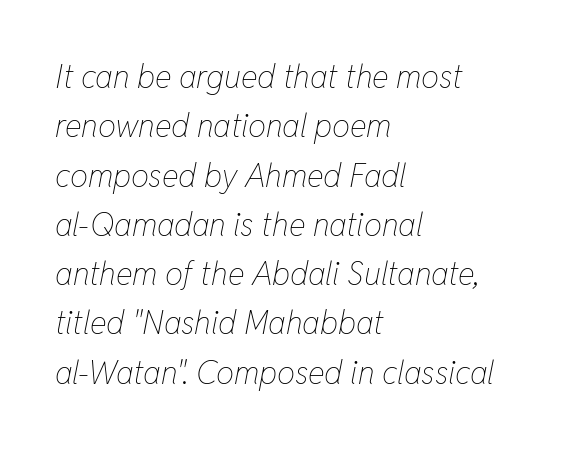
Q: Is the text bold? A: No.
Q: Is the text italic (slanted)? A: Yes, it leans right by about 11 degrees.
Q: Is the text underlined? A: No.
Q: How is the paragraph aligned? A: Left-aligned.
Q: Is the spacing between letters normal or unusually wide? A: Normal.
Q: Is the spacing between lines tight, normal or loose? A: Normal.
Q: Width (condensed, normal, or wide)? A: Condensed.
Q: Stroke contrast? A: Low.
Q: x-height? A: Medium.
Q: Monospaced? A: No.
